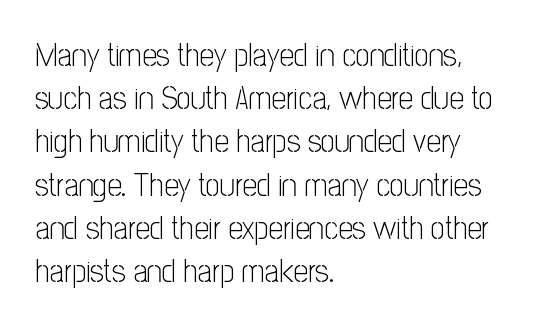
Q: Is the text bold? A: No.
Q: Is the text italic (slanted)? A: No, it is upright.
Q: Is the typeface a serif or a sans-serif typeface? A: Sans-serif.
Q: Is the text underlined? A: No.
Q: How is the paragraph aligned? A: Left-aligned.
Q: Is the spacing between letters normal or unusually wide? A: Normal.
Q: Is the spacing between lines tight, normal or loose? A: Normal.
Q: Width (condensed, normal, or wide)? A: Condensed.
Q: Stroke contrast? A: Low.
Q: x-height? A: Medium.
Q: Monospaced? A: No.
